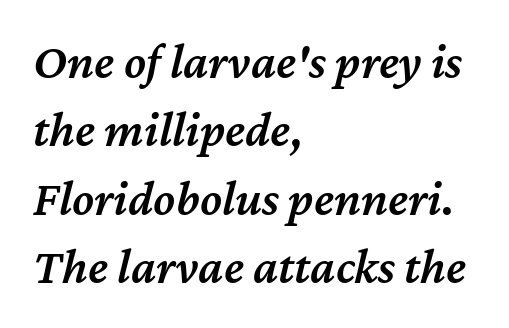
{"italic": "yes", "lean": "right", "slant_degrees": 12, "bold": "semi", "weight": "semibold", "width": "normal", "stroke_contrast": "medium", "x_height": "medium", "monospaced": "no", "underline": "no", "align": "left", "line_spacing": "normal", "line_spacing_ratio": 1.37, "letter_spacing": "normal", "letter_spacing_em": 0.0, "glyph_px": 50}
